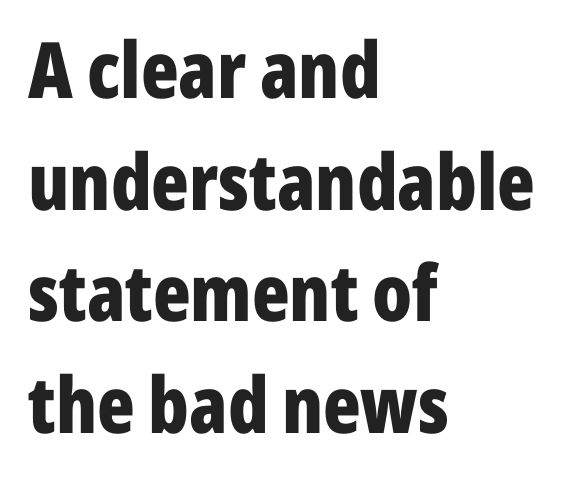
Q: Is the text bold? A: Yes.
Q: Is the text italic (slanted)? A: No, it is upright.
Q: Is the typeface a serif or a sans-serif typeface? A: Sans-serif.
Q: Is the text underlined? A: No.
Q: How is the paragraph aligned? A: Left-aligned.
Q: Is the spacing between letters normal or unusually wide? A: Normal.
Q: Is the spacing between lines tight, normal or loose? A: Normal.
Q: Width (condensed, normal, or wide)? A: Condensed.
Q: Stroke contrast? A: Low.
Q: x-height? A: Medium.
Q: Monospaced? A: No.
